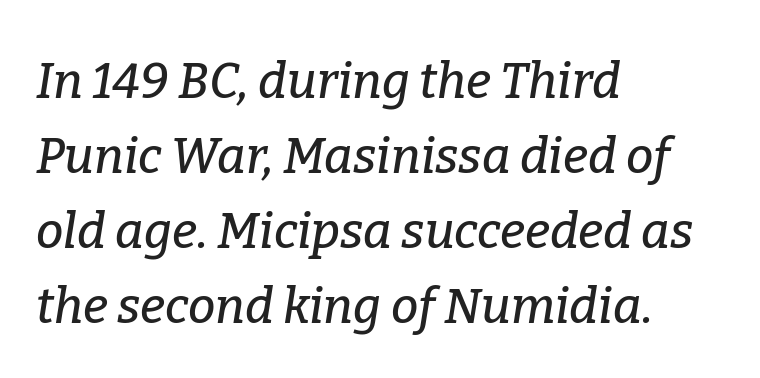
Q: Is the text italic (slanted)? A: Yes, it leans right by about 9 degrees.
Q: Is the typeface a serif or a sans-serif typeface? A: Serif.
Q: Is the text underlined? A: No.
Q: How is the paragraph aligned? A: Left-aligned.
Q: Is the spacing between letters normal or unusually wide? A: Normal.
Q: Is the spacing between lines tight, normal or loose? A: Normal.
Q: Width (condensed, normal, or wide)? A: Normal.
Q: Stroke contrast? A: Low.
Q: x-height? A: Medium.
Q: Monospaced? A: No.
